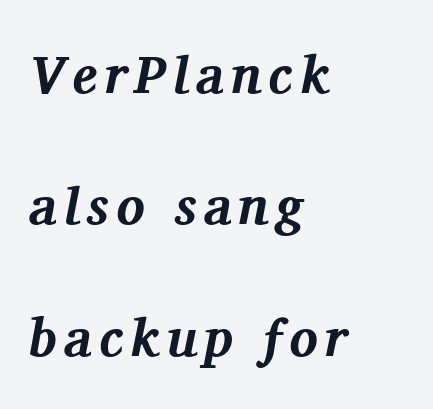
Q: Is the text bold? A: Yes.
Q: Is the text italic (slanted)? A: Yes, it leans right by about 11 degrees.
Q: Is the typeface a serif or a sans-serif typeface? A: Serif.
Q: Is the text underlined? A: No.
Q: How is the paragraph aligned? A: Left-aligned.
Q: Is the spacing between lines tight, normal or loose? A: Loose.
Q: Width (condensed, normal, or wide)? A: Normal.
Q: Stroke contrast? A: Medium.
Q: x-height? A: Medium.
Q: Monospaced? A: No.
